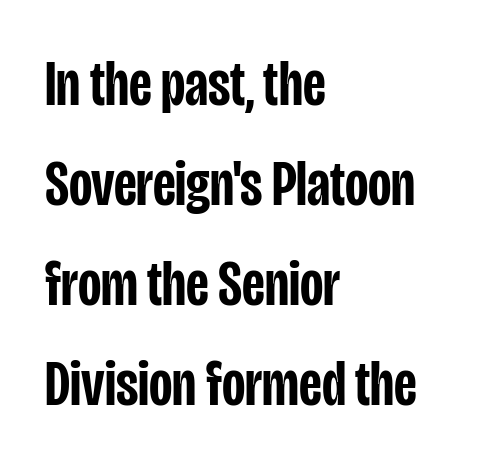
The image shows 64 px semibold, condensed sans-serif type, upright; set left-aligned, normal line spacing (1.56x), normal letter spacing, not underlined; low stroke contrast and a large x-height.
